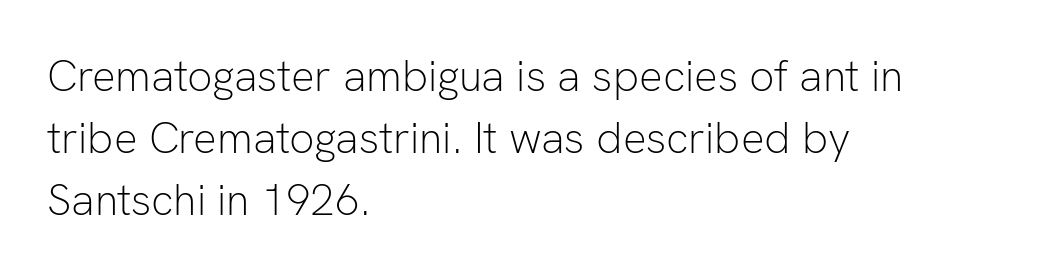
Nope, no serifs anywhere on these letters. Posture: upright roman. The tracking reads as untouched default to a designer's eye. Any mark beneath the type? The region is blank.
